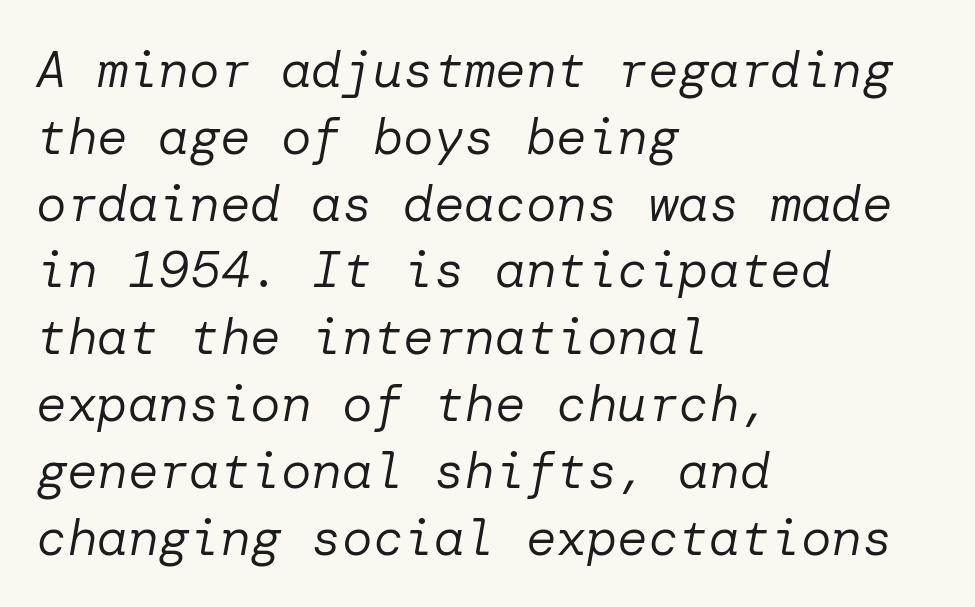
Does the copy run flush right? No — it runs flush left. Bold? No — there's no thickening of the strokes. The passage shown has conventional tracking throughout. Is the type slanted? Yes — the strokes lean at a clear angle.
